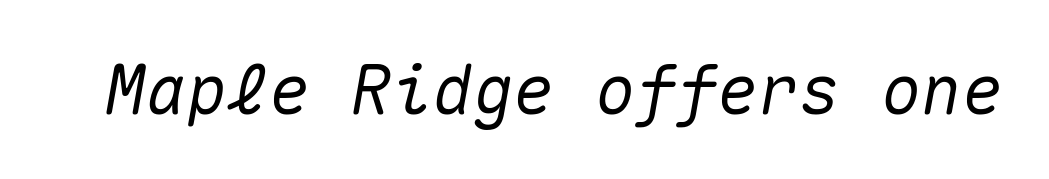
The face used here has a pronounced slope to its letters. No word sits above an underline. The face used here is rendered with its standard letterfit. The passage shown is typed in a monospace face where columns stay perfectly aligned.
